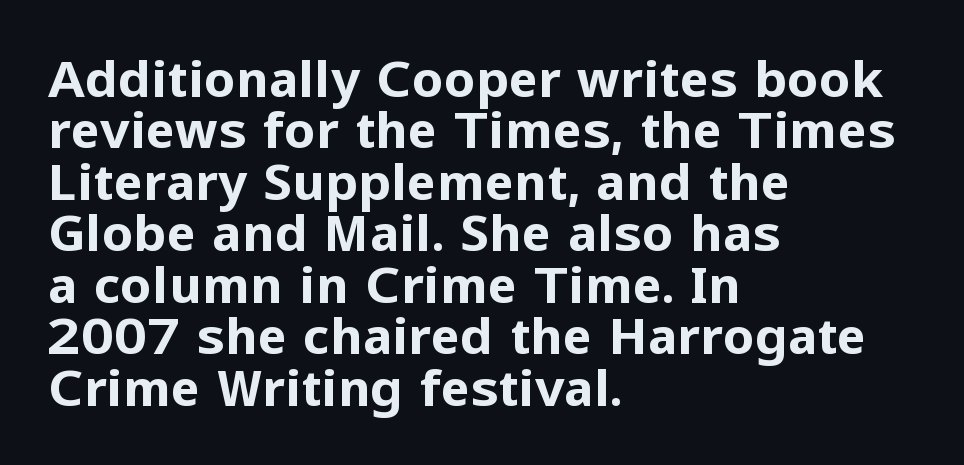
The image shows 50 px bold sans-serif type, upright; set left-aligned, tight line spacing (1.03x), normal letter spacing, not underlined; low stroke contrast and a medium x-height.
